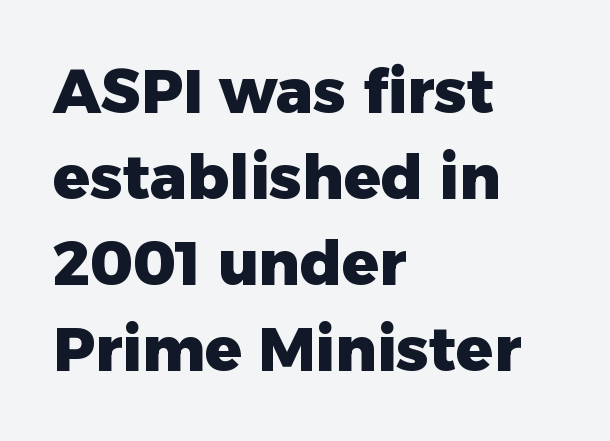
Q: Is the text bold? A: Yes.
Q: Is the text italic (slanted)? A: No, it is upright.
Q: Is the typeface a serif or a sans-serif typeface? A: Sans-serif.
Q: Is the text underlined? A: No.
Q: How is the paragraph aligned? A: Left-aligned.
Q: Is the spacing between letters normal or unusually wide? A: Normal.
Q: Is the spacing between lines tight, normal or loose? A: Normal.
Q: Width (condensed, normal, or wide)? A: Normal.
Q: Stroke contrast? A: Low.
Q: x-height? A: Medium.
Q: Monospaced? A: No.
